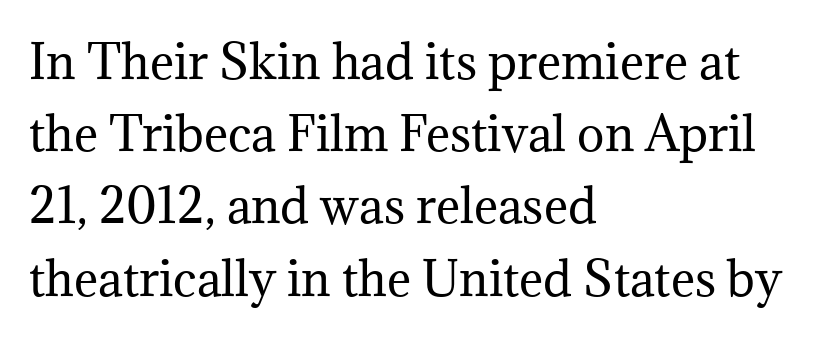
The image shows 46 px regular-weight serif type, upright; set left-aligned, normal line spacing (1.57x), normal letter spacing, not underlined; medium stroke contrast and a medium x-height.
